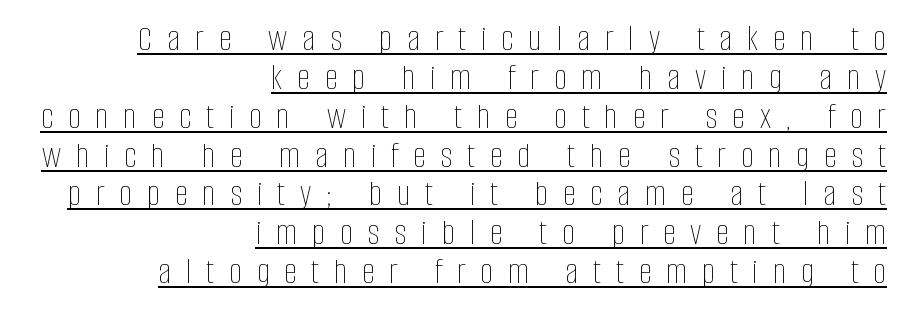
The specimen includes a rule beneath the text block's lines. Italic? Not at all — the glyphs are vertical. Here the glyphs are tracked loosely, breaking word shapes into spaced letters. Every row of glyphs terminates at an identical x-position on the right. The letterforms sit at book weight or below.
